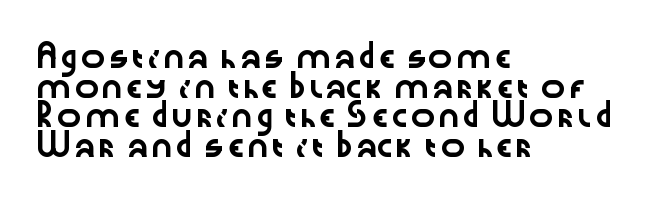
The image shows 21 px text type, upright; set left-aligned, normal line spacing (1.41x), normal letter spacing, not underlined.
